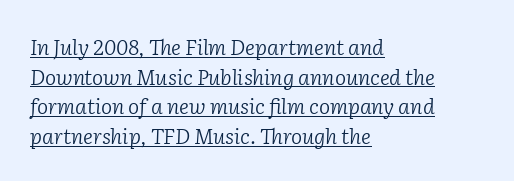
The strokes carry an ordinary text weight at most. Decoration check: the copy is underlined. This sample uses an oblique cut, with every glyph tilted off the vertical. Observe the ordinary spacing: letters are neighbours, not strangers. Summary of vertical rhythm: regular, with standard interline spacing. Reading down the block, your eye returns to a fixed left position each line.
